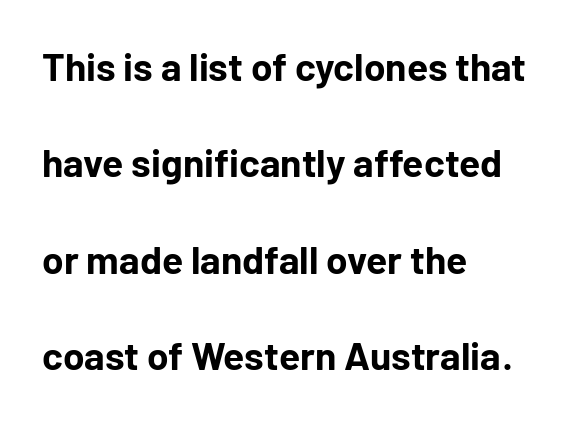
The image shows 39 px bold sans-serif type, upright; set left-aligned, loose line spacing (2.47x), normal letter spacing, not underlined; low stroke contrast and a medium x-height.
